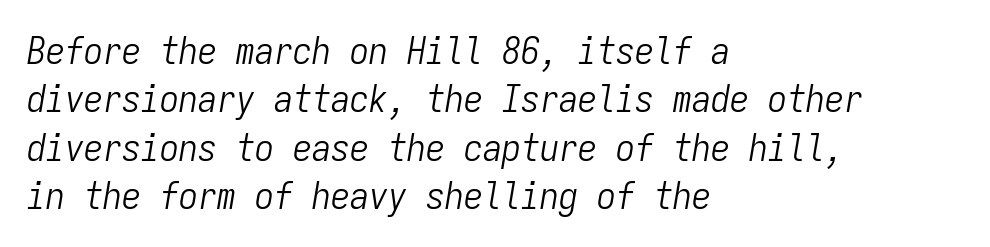
Q: Is the text bold? A: No.
Q: Is the text italic (slanted)? A: Yes, it leans right by about 9 degrees.
Q: Is the text underlined? A: No.
Q: How is the paragraph aligned? A: Left-aligned.
Q: Is the spacing between letters normal or unusually wide? A: Normal.
Q: Is the spacing between lines tight, normal or loose? A: Normal.
Q: Width (condensed, normal, or wide)? A: Condensed.
Q: Stroke contrast? A: Low.
Q: x-height? A: Medium.
Q: Monospaced? A: Yes.
